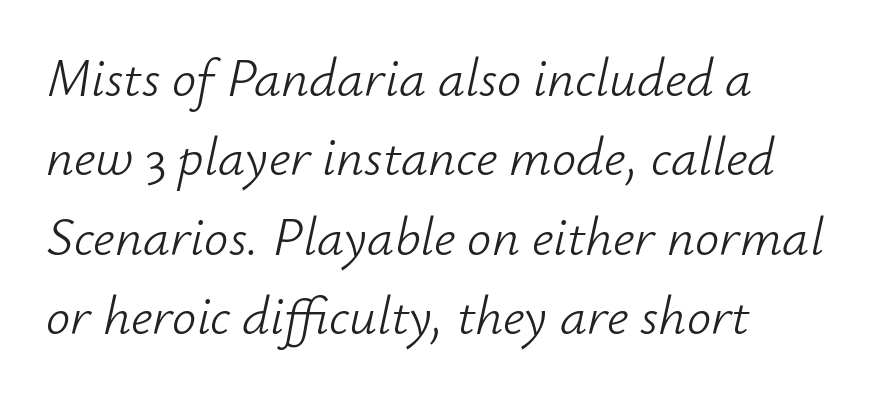
The image shows 54 px light type, italic (leaning right); set left-aligned, normal line spacing (1.47x), normal letter spacing, not underlined; low stroke contrast and a small x-height.
